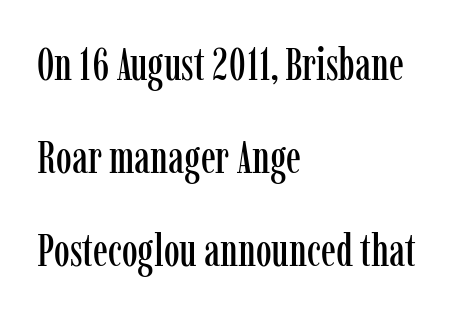
{"serif": "yes", "italic": "no", "width": "condensed", "stroke_contrast": "low", "x_height": "medium", "monospaced": "no", "underline": "no", "align": "left", "line_spacing": "loose", "line_spacing_ratio": 2.07, "letter_spacing": "normal", "letter_spacing_em": 0.0, "glyph_px": 45}
